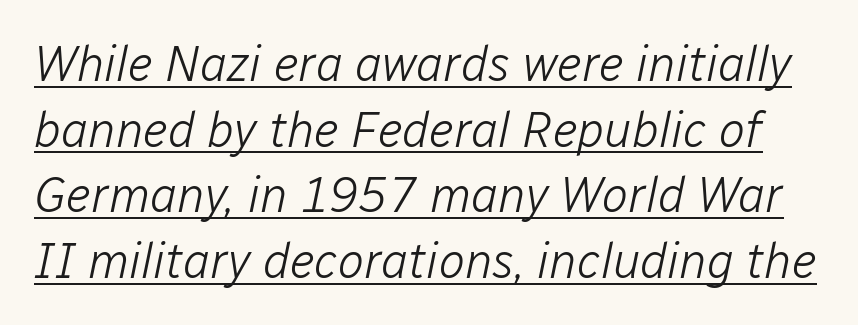
Is there much room between lines? A standard amount, neither cramped nor airy. The words here are underlined. This sample uses an oblique cut, with every glyph tilted off the vertical. Glyph-to-glyph distance matches everyday printed text. Think of a printed novel: that variable character pitch is what you see here.
